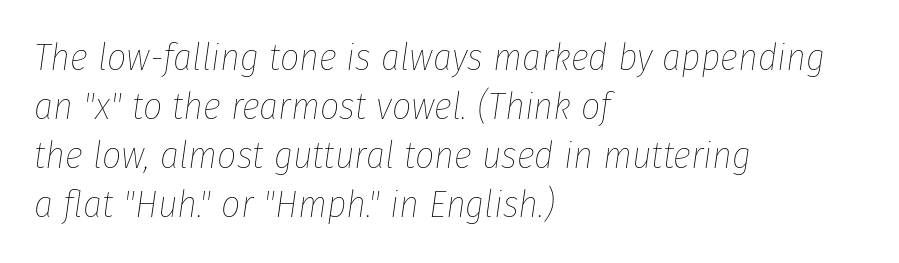
The image shows 38 px thin, condensed type, italic (leaning right); set left-aligned, normal line spacing (1.29x), normal letter spacing, not underlined; low stroke contrast and a medium x-height.
